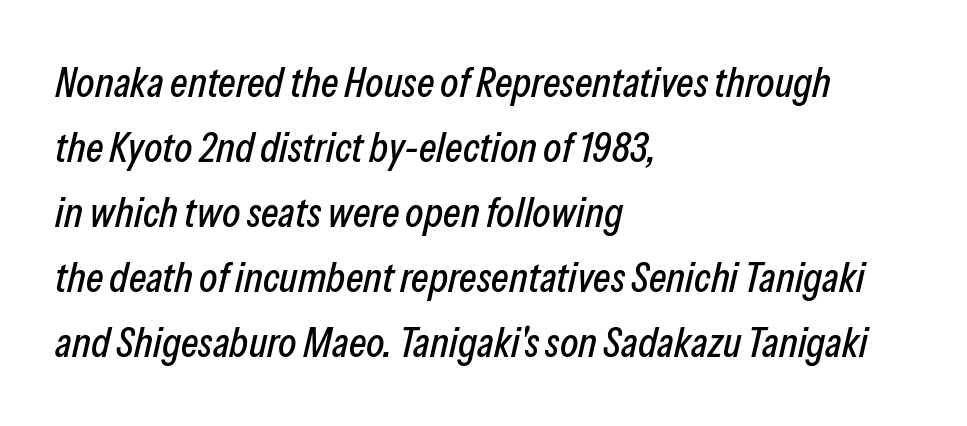
{"italic": "yes", "lean": "right", "slant_degrees": 13, "width": "condensed", "stroke_contrast": "low", "x_height": "medium", "monospaced": "no", "underline": "no", "align": "left", "line_spacing": "normal", "line_spacing_ratio": 1.55, "letter_spacing": "normal", "letter_spacing_em": 0.0, "glyph_px": 42}
